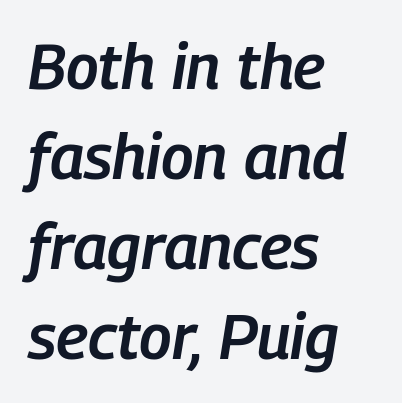
The image shows 63 px semibold, condensed type, italic (leaning right); set left-aligned, normal line spacing (1.43x), normal letter spacing, not underlined; low stroke contrast and a medium x-height.
